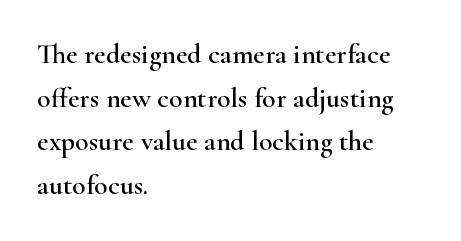
The image shows 28 px wide serif type, upright; set left-aligned, normal line spacing (1.56x), normal letter spacing, not underlined; high stroke contrast and a small x-height.
